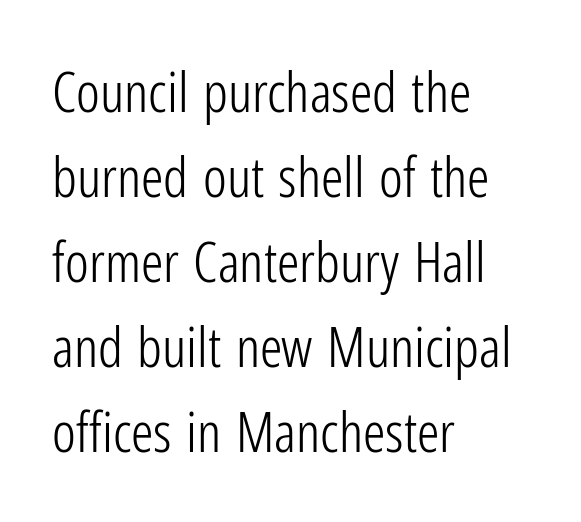
Q: Is the text bold? A: No.
Q: Is the text italic (slanted)? A: No, it is upright.
Q: Is the typeface a serif or a sans-serif typeface? A: Sans-serif.
Q: Is the text underlined? A: No.
Q: How is the paragraph aligned? A: Left-aligned.
Q: Is the spacing between letters normal or unusually wide? A: Normal.
Q: Is the spacing between lines tight, normal or loose? A: Normal.
Q: Width (condensed, normal, or wide)? A: Condensed.
Q: Stroke contrast? A: Low.
Q: x-height? A: Medium.
Q: Monospaced? A: No.
